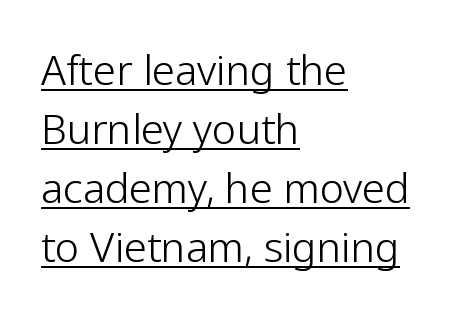
{"serif": "no", "italic": "no", "bold": "no", "weight": "light", "width": "normal", "stroke_contrast": "low", "x_height": "medium", "monospaced": "no", "underline": "yes", "align": "left", "line_spacing": "normal", "line_spacing_ratio": 1.44, "letter_spacing": "normal", "letter_spacing_em": 0.0, "glyph_px": 41}
